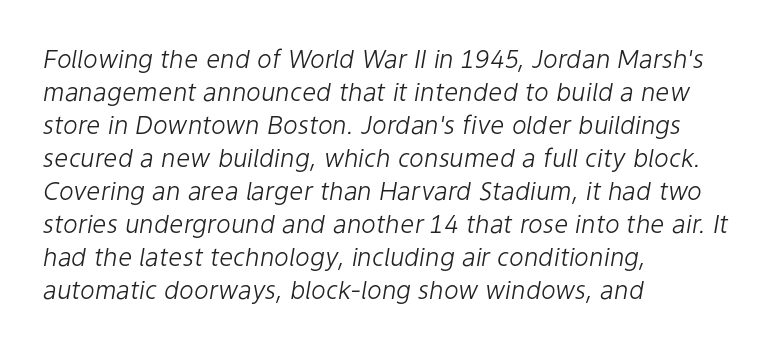
The specimen reads as italic at a glance. Compared with typical paragraphs, the rows here are spaced about the same. Glance below the letters and you will spot only blank space. No extra tracking has been applied to these lines.
